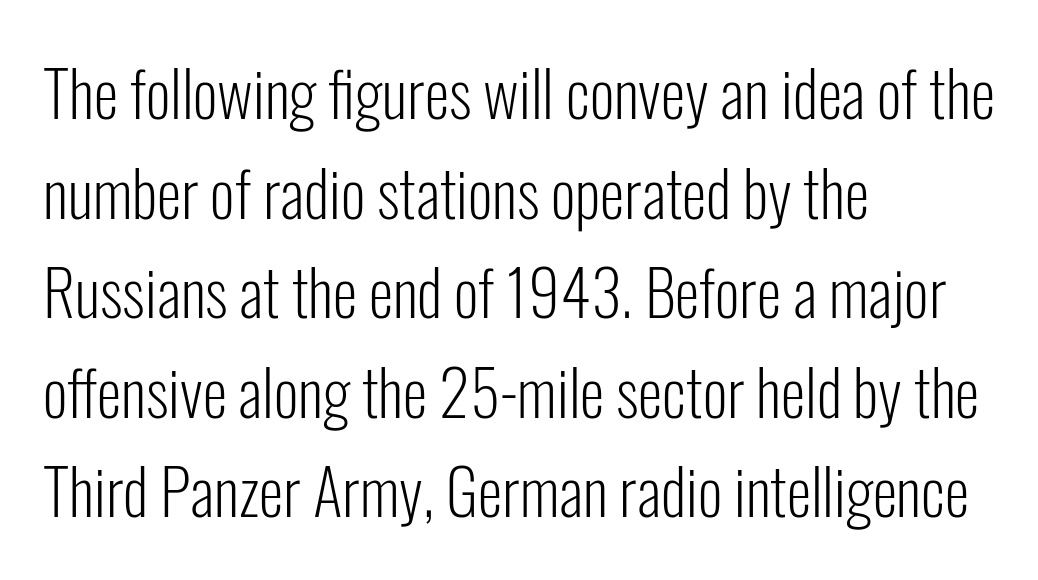
Q: Is the text bold? A: No.
Q: Is the text italic (slanted)? A: No, it is upright.
Q: Is the typeface a serif or a sans-serif typeface? A: Sans-serif.
Q: Is the text underlined? A: No.
Q: How is the paragraph aligned? A: Left-aligned.
Q: Is the spacing between letters normal or unusually wide? A: Normal.
Q: Is the spacing between lines tight, normal or loose? A: Normal.
Q: Width (condensed, normal, or wide)? A: Condensed.
Q: Stroke contrast? A: Low.
Q: x-height? A: Medium.
Q: Monospaced? A: No.
